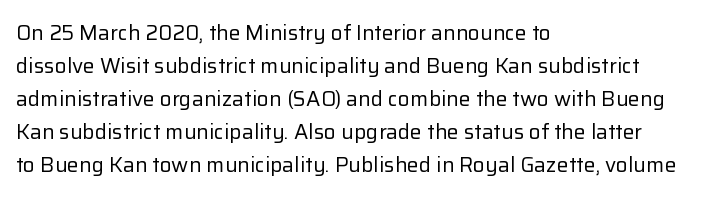
No italicization has been applied; the sample stays upright. This rendering features lettering with no underline. Summary of weight: not heavy and not bold. The typesetter chose a ragged-right arrangement here. The vertical gap from one line to the next is medium.
